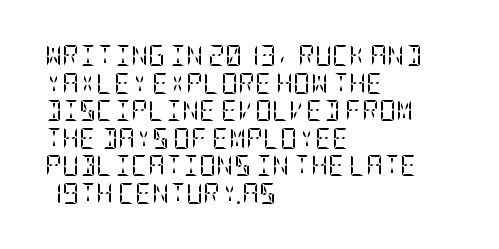
Teacher's note: observe the even left margin — that is flush-left alignment. The line texture is even and compact thanks to regular tracking. The lettering stays uniformly vertical, giving the passage a roman look. The baseline area is clear.
